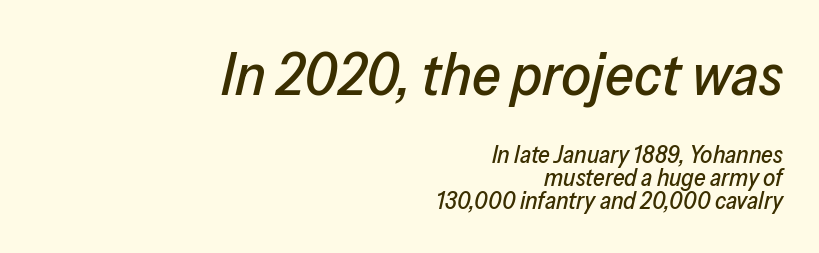
{"italic": "yes", "lean": "right", "slant_degrees": 13, "width": "normal", "stroke_contrast": "low", "x_height": "medium", "monospaced": "no", "underline": "no", "align": "right", "line_spacing": "tight", "line_spacing_ratio": 0.95, "letter_spacing": "normal", "letter_spacing_em": 0.0, "larger_block": "first", "size_ratio": 2.46, "glyph_px": 59}
